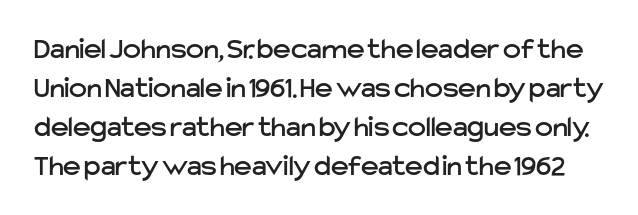
Inter-character spacing is left at the font's built-in metrics. Posture: upright roman. Stroke terminals: plain, sans-serif. Leading matches the norm, producing a regular column. Letters rest on an invisible, unmarked baseline.
